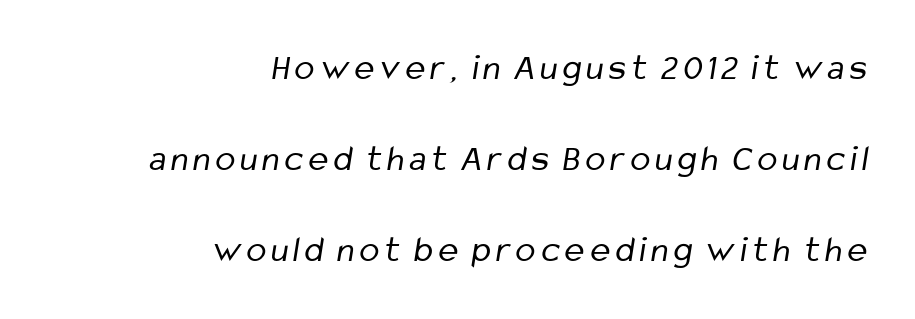
Q: Is the text bold? A: No.
Q: Is the typeface a serif or a sans-serif typeface? A: Sans-serif.
Q: Is the text underlined? A: No.
Q: How is the paragraph aligned? A: Right-aligned.
Q: Is the spacing between lines tight, normal or loose? A: Loose.
Q: Width (condensed, normal, or wide)? A: Condensed.
Q: Stroke contrast? A: Low.
Q: x-height? A: Medium.
Q: Monospaced? A: No.
